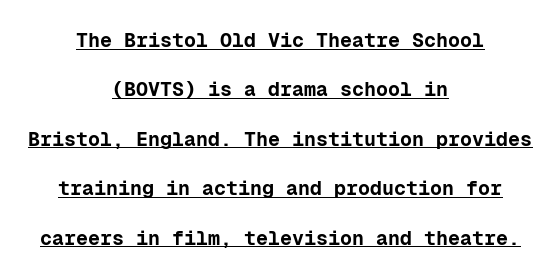
Q: Is the text bold? A: Yes.
Q: Is the text italic (slanted)? A: No, it is upright.
Q: Is the text underlined? A: Yes.
Q: How is the paragraph aligned? A: Centered.
Q: Is the spacing between letters normal or unusually wide? A: Normal.
Q: Is the spacing between lines tight, normal or loose? A: Loose.
